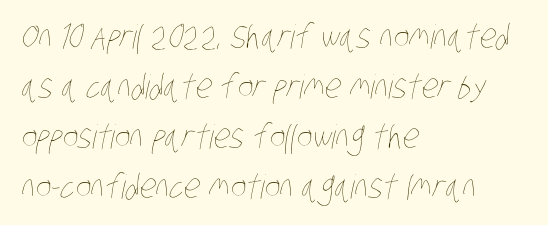
Q: Is the text bold? A: No.
Q: Is the text underlined? A: No.
Q: How is the paragraph aligned? A: Left-aligned.
Q: Is the spacing between letters normal or unusually wide? A: Normal.
Q: Is the spacing between lines tight, normal or loose? A: Normal.
Q: Width (condensed, normal, or wide)? A: Condensed.
Q: Stroke contrast? A: Low.
Q: x-height? A: Large.
Q: Monospaced? A: No.
